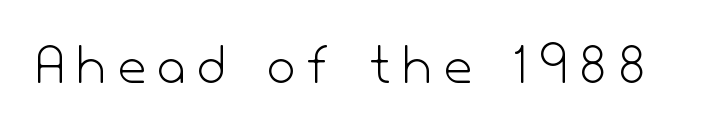
The image shows 60 px light sans-serif type, upright; set unusually wide letter spacing (+0.21 em), not underlined; low stroke contrast and a small x-height.
